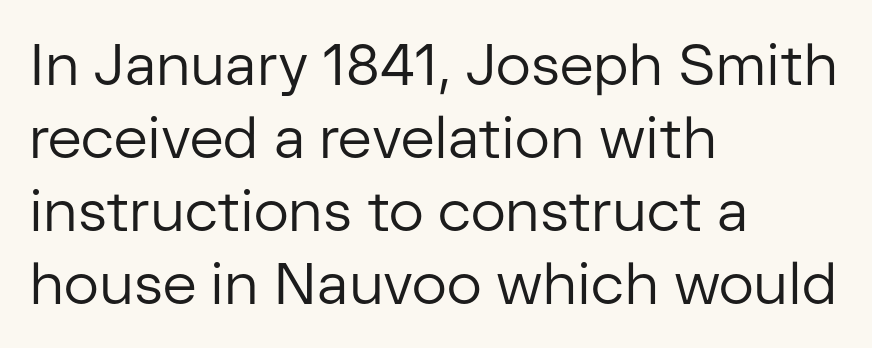
Q: Is the text bold? A: No.
Q: Is the text italic (slanted)? A: No, it is upright.
Q: Is the typeface a serif or a sans-serif typeface? A: Sans-serif.
Q: Is the text underlined? A: No.
Q: How is the paragraph aligned? A: Left-aligned.
Q: Is the spacing between letters normal or unusually wide? A: Normal.
Q: Is the spacing between lines tight, normal or loose? A: Normal.
Q: Width (condensed, normal, or wide)? A: Normal.
Q: Stroke contrast? A: Low.
Q: x-height? A: Medium.
Q: Monospaced? A: No.
